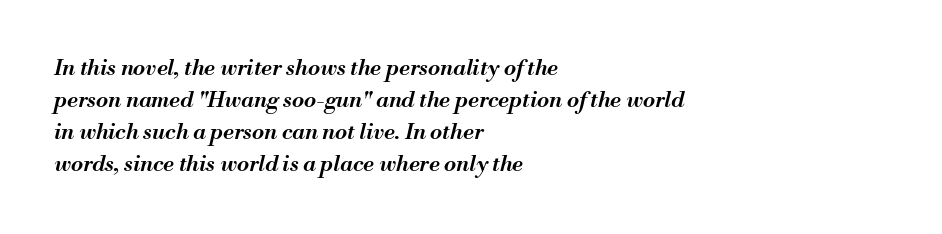
The image shows 22 px text type, italic (leaning right); set left-aligned, normal line spacing (1.46x), normal letter spacing, not underlined.
